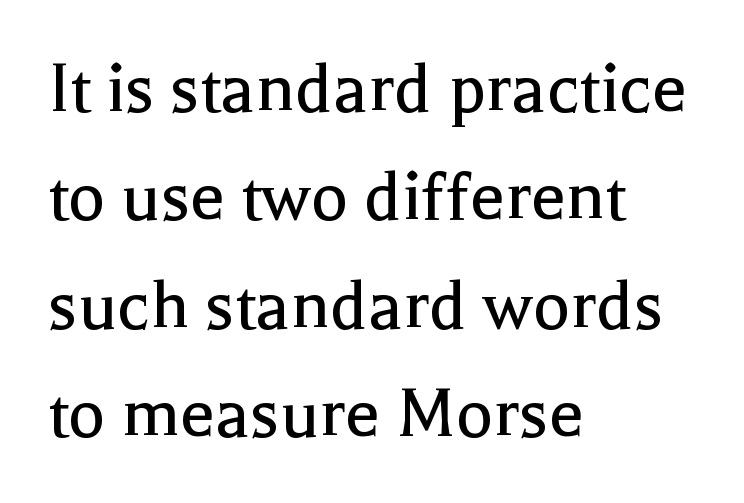
Q: Is the text bold? A: No.
Q: Is the text italic (slanted)? A: No, it is upright.
Q: Is the typeface a serif or a sans-serif typeface? A: Serif.
Q: Is the text underlined? A: No.
Q: How is the paragraph aligned? A: Left-aligned.
Q: Is the spacing between letters normal or unusually wide? A: Normal.
Q: Is the spacing between lines tight, normal or loose? A: Normal.
Q: Width (condensed, normal, or wide)? A: Normal.
Q: x-height? A: Medium.
Q: Monospaced? A: No.
